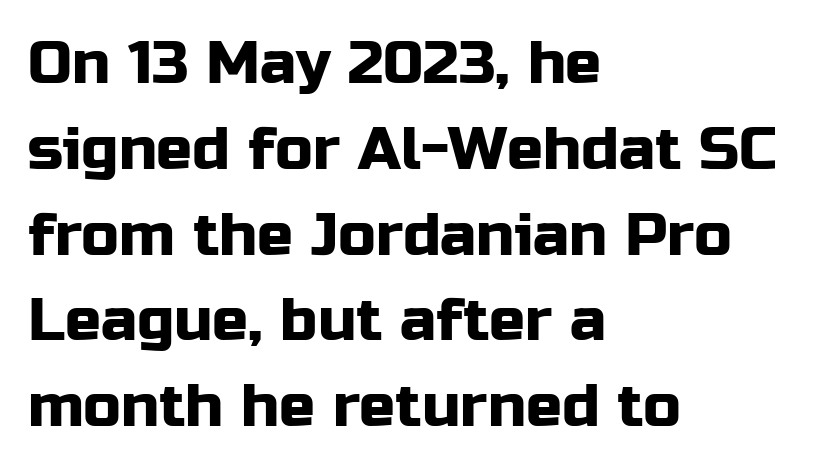
{"serif": "no", "italic": "no", "width": "normal", "stroke_contrast": "low", "x_height": "medium", "monospaced": "no", "underline": "no", "align": "left", "line_spacing": "normal", "line_spacing_ratio": 1.43, "letter_spacing": "normal", "letter_spacing_em": 0.0, "glyph_px": 60}
